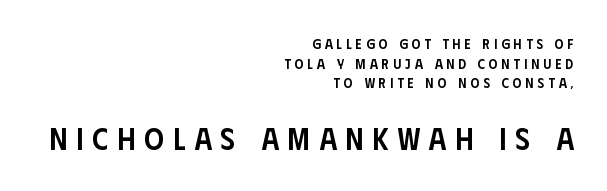
Letters rest on an invisible, unmarked baseline. Normally led — the rows are evenly, conventionally spaced. Weight: semibold (demi). Note: no serifs on the glyphs.
